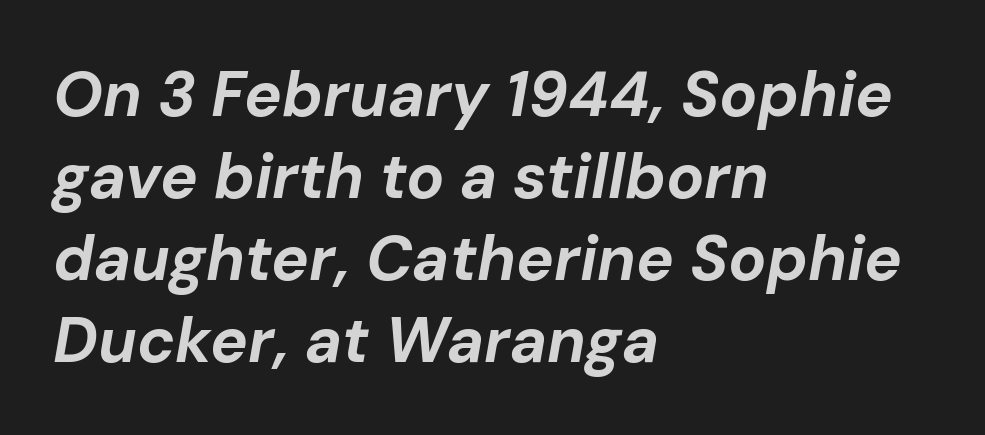
The image shows 63 px bold type, italic (leaning right); set left-aligned, normal line spacing (1.3x), normal letter spacing, not underlined; low stroke contrast and a medium x-height.
